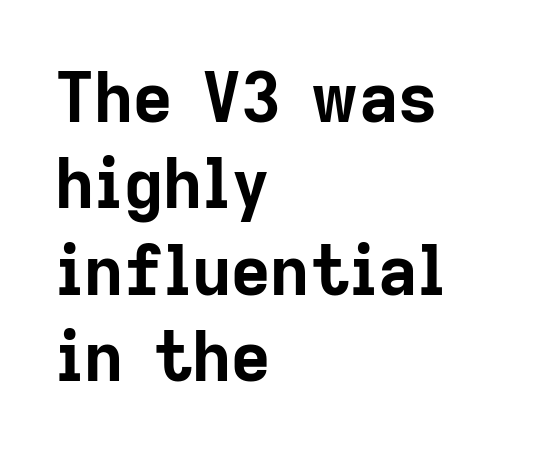
Q: Is the text bold? A: Yes.
Q: Is the text italic (slanted)? A: No, it is upright.
Q: Is the typeface a serif or a sans-serif typeface? A: Sans-serif.
Q: Is the text underlined? A: No.
Q: How is the paragraph aligned? A: Left-aligned.
Q: Is the spacing between letters normal or unusually wide? A: Normal.
Q: Is the spacing between lines tight, normal or loose? A: Normal.
Q: Width (condensed, normal, or wide)? A: Normal.
Q: Stroke contrast? A: Low.
Q: x-height? A: Medium.
Q: Monospaced? A: No.
